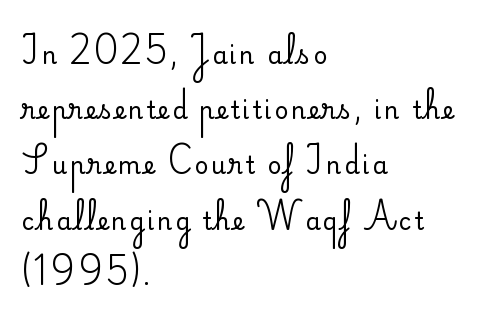
Q: Is the text italic (slanted)? A: No, it is upright.
Q: Is the text underlined? A: No.
Q: How is the paragraph aligned? A: Left-aligned.
Q: Is the spacing between lines tight, normal or loose? A: Loose.
